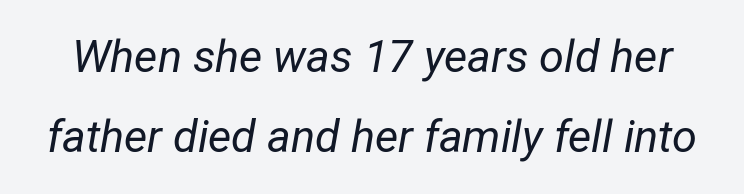
Posture: slanted. Tracking here is standard; glyphs follow each other at the usual distance. Do the characters align in a grid? No, the font is proportional. A quiet, ordinary-to-light weight characterises the typeface. Check under the words: just untouched page.
